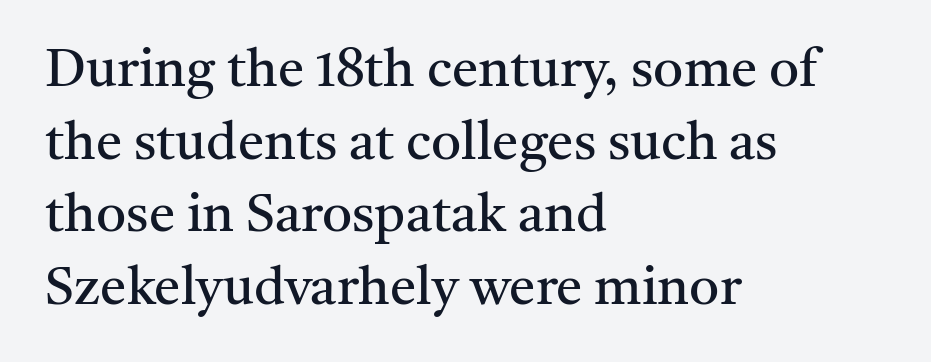
{"serif": "yes", "italic": "no", "bold": "no", "weight": "regular", "width": "normal", "stroke_contrast": "medium", "x_height": "medium", "monospaced": "no", "underline": "no", "align": "left", "line_spacing": "normal", "line_spacing_ratio": 1.37, "letter_spacing": "normal", "letter_spacing_em": 0.0, "glyph_px": 53}
